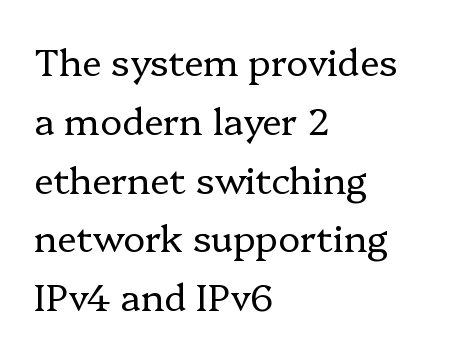
{"serif": "yes", "italic": "no", "bold": "no", "weight": "regular", "width": "normal", "stroke_contrast": "low", "x_height": "medium", "monospaced": "no", "underline": "no", "align": "left", "line_spacing": "normal", "line_spacing_ratio": 1.59, "letter_spacing": "normal", "letter_spacing_em": 0.0, "glyph_px": 37}
